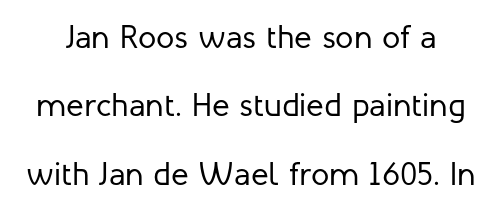
Here the designer chose a conventional face with non-uniform glyph widths. Students, observe: this is what heavily led, spacious text looks like. Notice how the stems are strictly vertical — no italics here. Lines of text with bare space underneath.
